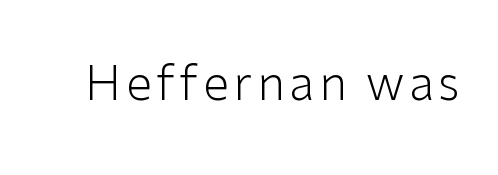
{"serif": "no", "italic": "no", "bold": "no", "weight": "light", "width": "normal", "stroke_contrast": "low", "x_height": "medium", "monospaced": "no", "underline": "no", "glyph_px": 47}
